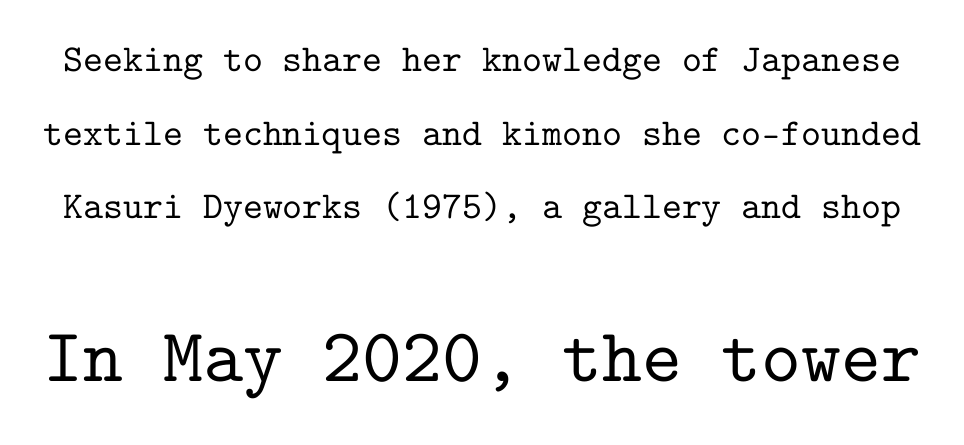
{"serif": "yes", "italic": "no", "width": "normal", "stroke_contrast": "low", "x_height": "medium", "monospaced": "yes", "underline": "no", "line_spacing": "loose", "line_spacing_ratio": 1.94, "letter_spacing": "normal", "letter_spacing_em": 0.0, "larger_block": "second", "size_ratio": 2.0, "glyph_px": 76}
